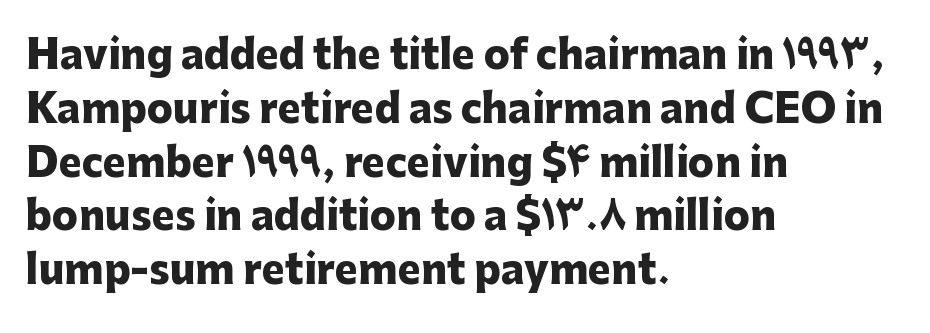
The image shows 39 px heavy sans-serif type, upright; set left-aligned, normal line spacing (1.38x), normal letter spacing, not underlined; low stroke contrast and a medium x-height.
